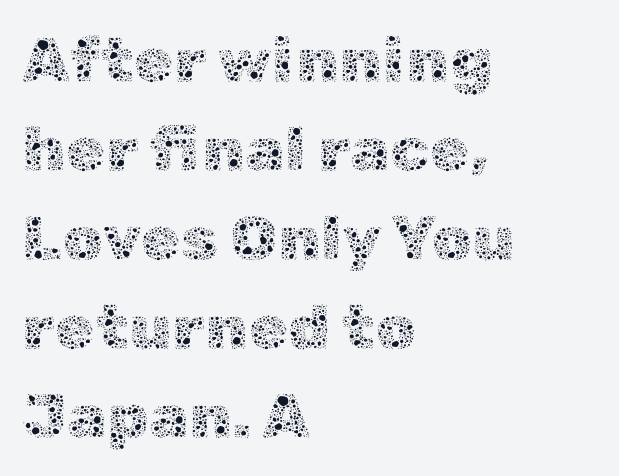
The image shows 64 px thin type, upright; set left-aligned, normal line spacing (1.39x), normal letter spacing, not underlined; a medium x-height.
